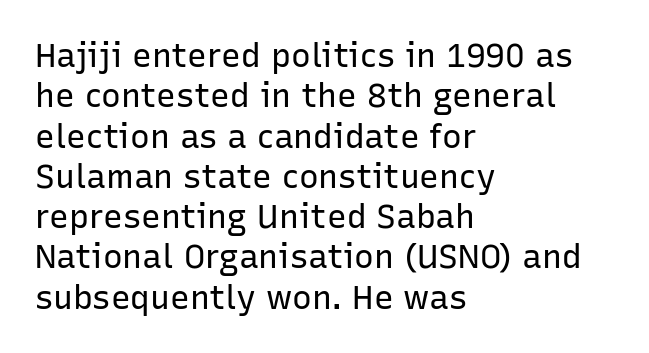
{"serif": "no", "italic": "no", "bold": "no", "weight": "regular", "width": "normal", "stroke_contrast": "low", "x_height": "medium", "monospaced": "no", "underline": "no", "align": "left", "line_spacing_ratio": 1.22, "letter_spacing": "normal", "letter_spacing_em": 0.0, "glyph_px": 33}
